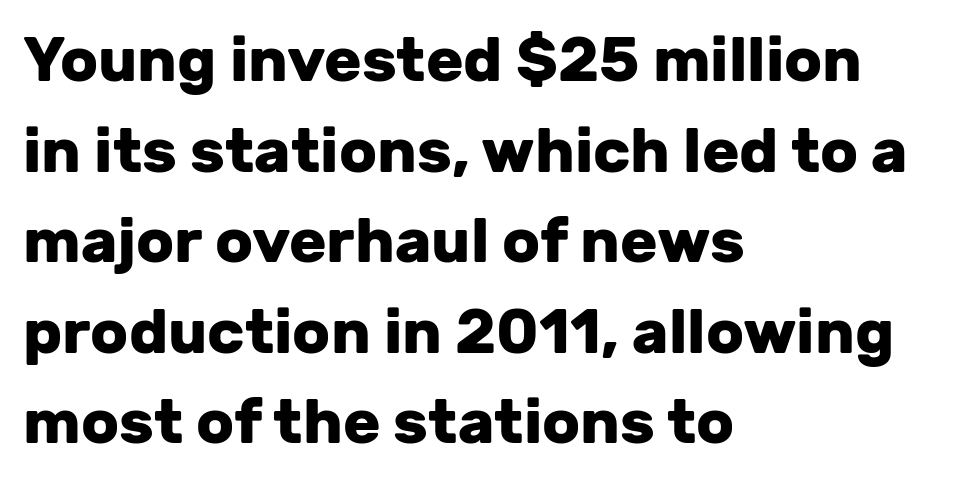
Each row of text sits above clean, open space. Grotesque or geometric, the face here clearly has no serifs. The designer left line spacing at the default. The letterforms sit shoulder to shoulder at normal distance.
